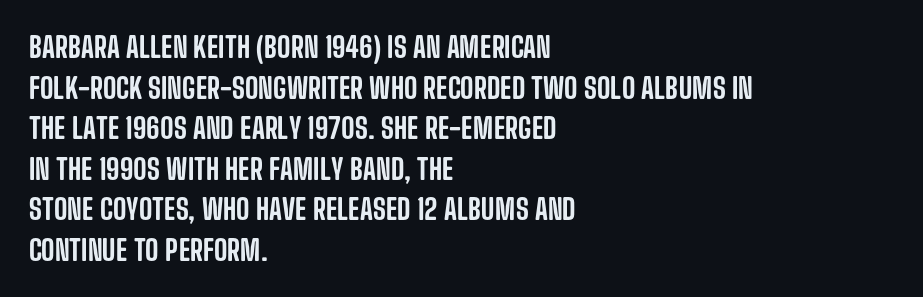
The image shows 29 px condensed sans-serif type, upright; set left-aligned, normal line spacing (1.4x), normal letter spacing, not underlined; low stroke contrast and a large x-height.
